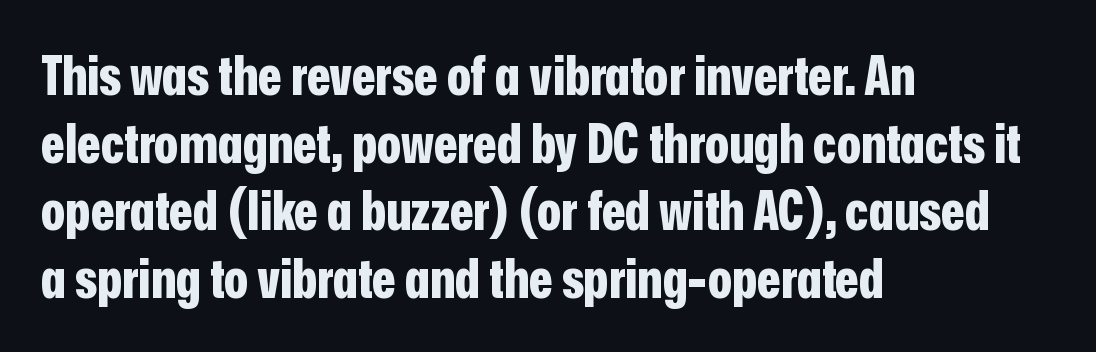
The image shows 55 px bold, condensed sans-serif type, upright; set left-aligned, line spacing 1.23x, normal letter spacing, not underlined; low stroke contrast and a medium x-height.
